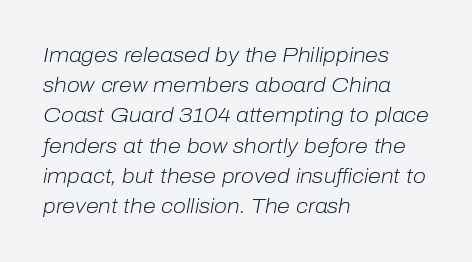
The image shows 21 px text type, italic (leaning right); set left-aligned, normal line spacing (1.44x), normal letter spacing, not underlined.
